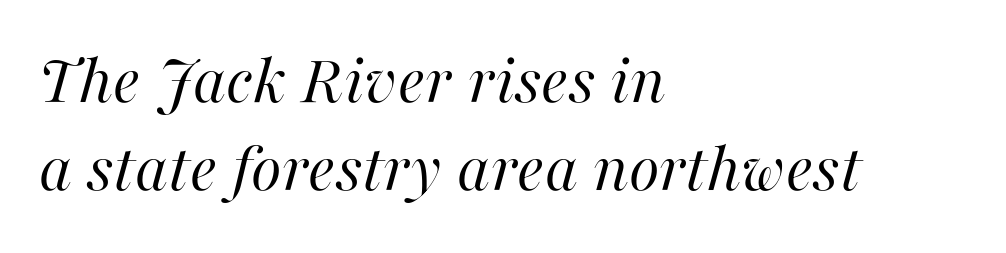
The image shows 71 px regular-weight type, italic (leaning right); set left-aligned, line spacing 1.24x, normal letter spacing, not underlined; high stroke contrast and a medium x-height.
